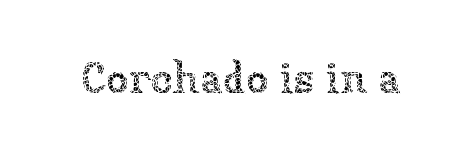
Q: Is the text bold? A: No.
Q: Is the text italic (slanted)? A: No, it is upright.
Q: Is the text underlined? A: No.
Q: Is the spacing between letters normal or unusually wide? A: Normal.
Q: Width (condensed, normal, or wide)? A: Normal.
Q: Stroke contrast? A: Low.
Q: x-height? A: Medium.
Q: Monospaced? A: No.
